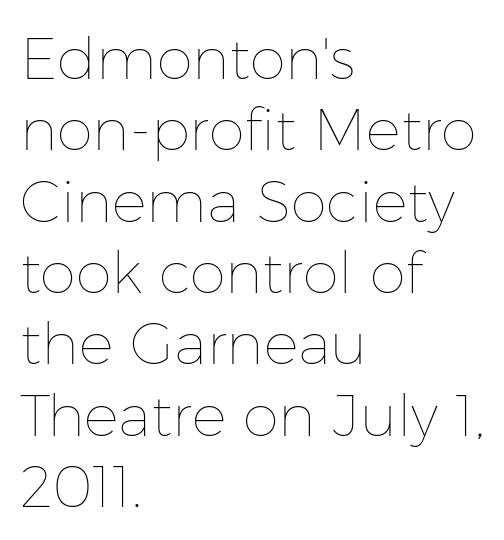
These lines are set flush left with a ragged right edge. The specimen reads as upright at a glance. Descender tails drop into unmarked territory. A light-to-regular cut is what we see here.
